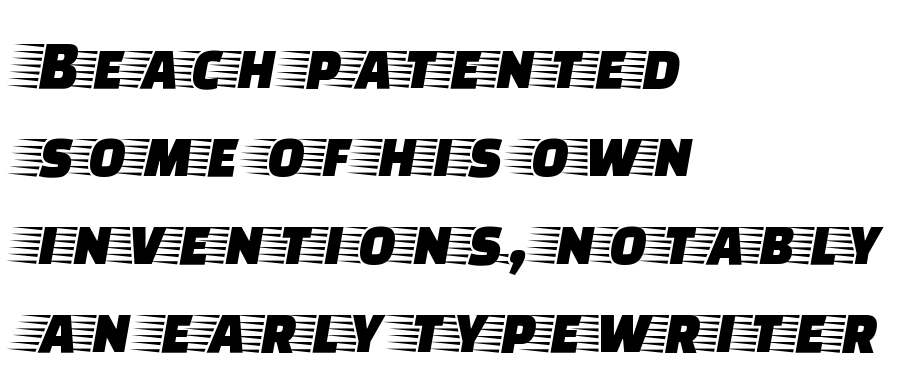
Default kerning and tracking; the words read as compact shapes. The space beneath each line is pristine and unruled. The ragged edge is on the right, which tells us the setting is flush left.
